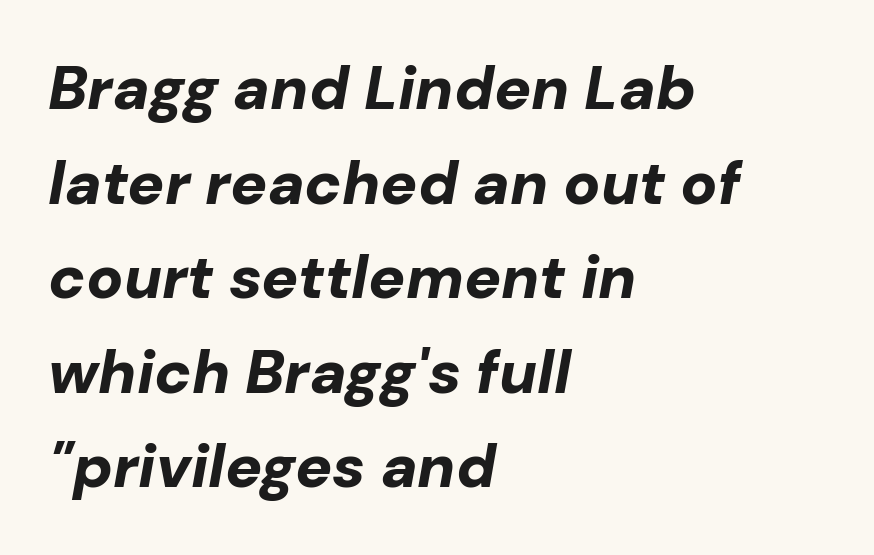
The image shows 61 px bold type, italic (leaning right); set left-aligned, normal line spacing (1.55x), normal letter spacing, not underlined; low stroke contrast and a medium x-height.
